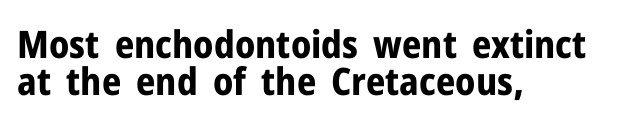
The image shows 38 px bold sans-serif type, upright; set left-aligned, tight line spacing (0.97x), normal letter spacing, not underlined; low stroke contrast and a medium x-height.
